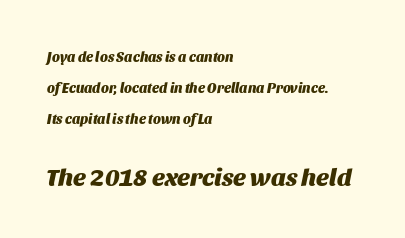
{"italic": "yes", "lean": "right", "slant_degrees": 11, "bold": "yes", "underline": "no", "align": "left", "line_spacing": "loose", "line_spacing_ratio": 2.21, "letter_spacing": "normal", "letter_spacing_em": 0.0, "larger_block": "second", "size_ratio": 1.79, "glyph_px": 25}
